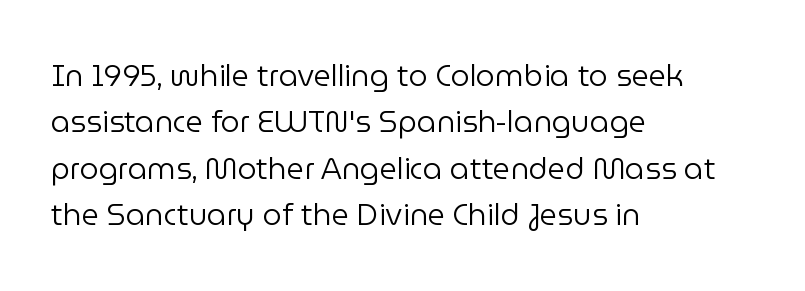
Nope, not italic — everything's standing straight. Alignment: flush left. The area under the type is left untouched. Students, observe: this is what conventionally led text looks like.
